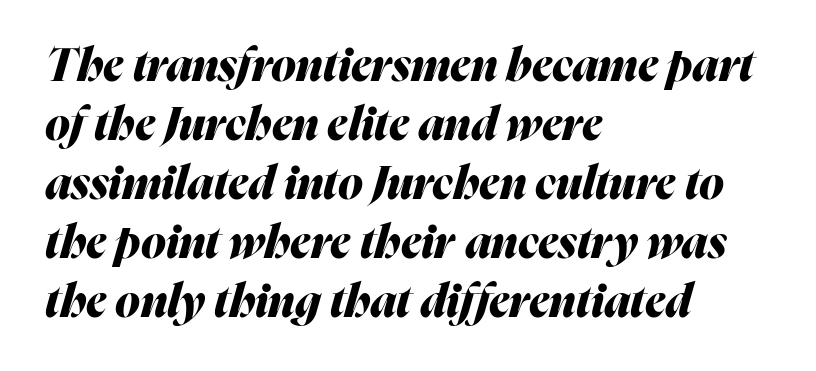
{"italic": "yes", "lean": "right", "slant_degrees": 16, "bold": "yes", "weight": "heavy", "width": "normal", "stroke_contrast": "medium", "x_height": "medium", "monospaced": "no", "underline": "no", "align": "left", "line_spacing": "normal", "line_spacing_ratio": 1.31, "letter_spacing": "normal", "letter_spacing_em": 0.0, "glyph_px": 45}
